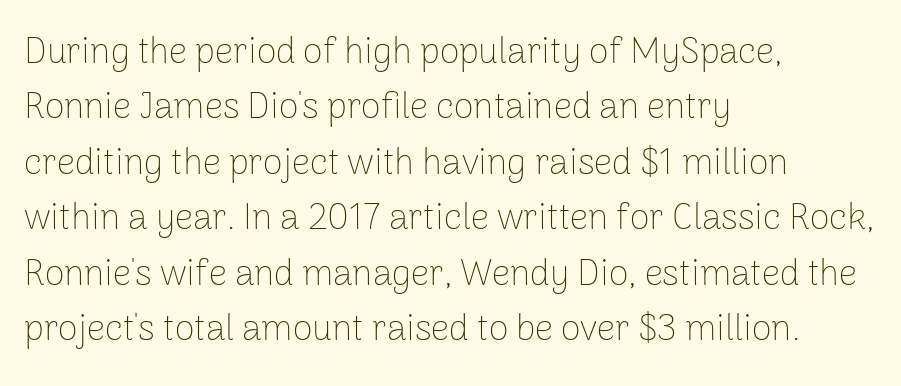
The image shows 36 px thin sans-serif type, upright; set left-aligned, normal line spacing (1.54x), normal letter spacing, not underlined; low stroke contrast and a medium x-height.
